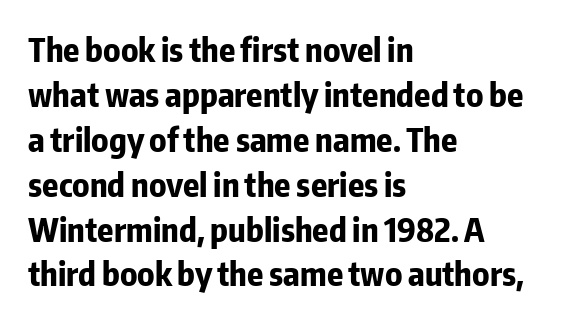
Quick note: underline off. Weight: bold. Here the designer chose a conventional face with non-uniform glyph widths. The lines are quadded left. The lettering stays uniformly vertical, giving the passage a roman look. The rendering shows plain stroke endings on the letterforms — a sans-serif design.
